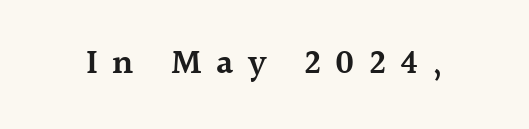
Think of a printed novel: that variable character pitch is what you see here. Type style note: has serifs. The space directly below the letters is spotless. Style check: upright. Students, note that the glyphs here are deliberately spaced far apart.
